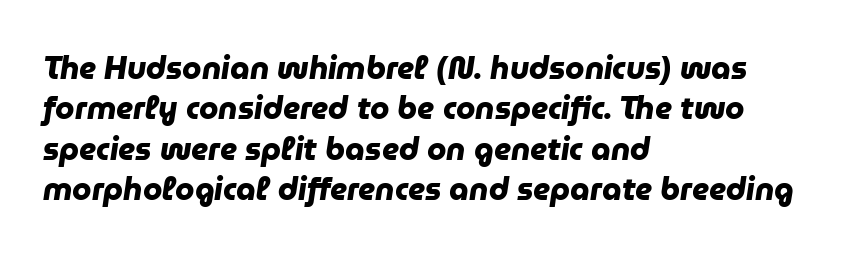
Q: Is the text bold? A: Yes.
Q: Is the typeface a serif or a sans-serif typeface? A: Sans-serif.
Q: Is the text underlined? A: No.
Q: How is the paragraph aligned? A: Left-aligned.
Q: Is the spacing between letters normal or unusually wide? A: Normal.
Q: Is the spacing between lines tight, normal or loose? A: Normal.
Q: Width (condensed, normal, or wide)? A: Normal.
Q: Stroke contrast? A: Low.
Q: x-height? A: Medium.
Q: Monospaced? A: No.
